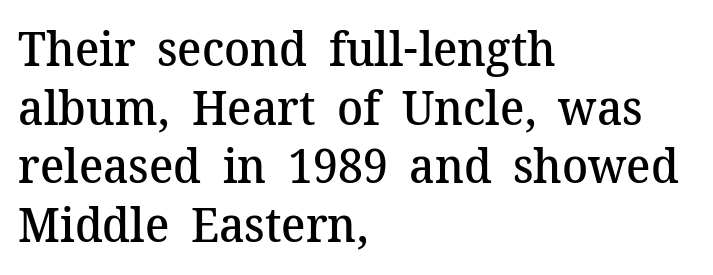
The strip under each line holds only bare page. Stems and bowls a touch heavier than normal — semibold. The passage shown is typed in a proportional face where columns would drift. Italic? Not at all — the glyphs are vertical.
